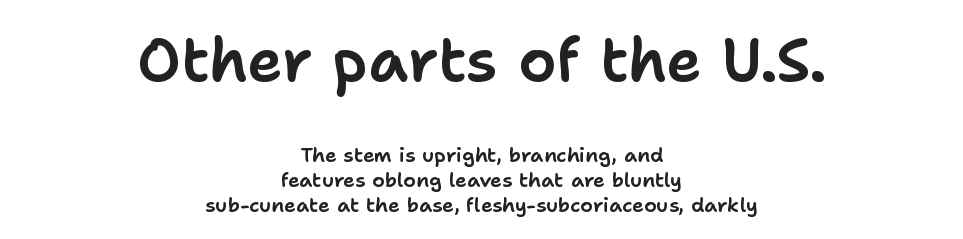
The image shows 60 px sans-serif type, upright; set centered, line spacing 1.24x, normal letter spacing, not underlined; the first (top) block is 3.0x larger; low stroke contrast and a medium x-height.
